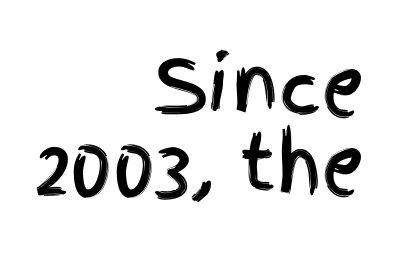
{"serif": "no", "italic": "no", "width": "condensed", "x_height": "large", "monospaced": "no", "underline": "no", "align": "right", "line_spacing": "tight", "line_spacing_ratio": 1.05, "letter_spacing": "normal", "letter_spacing_em": 0.0, "glyph_px": 75}
